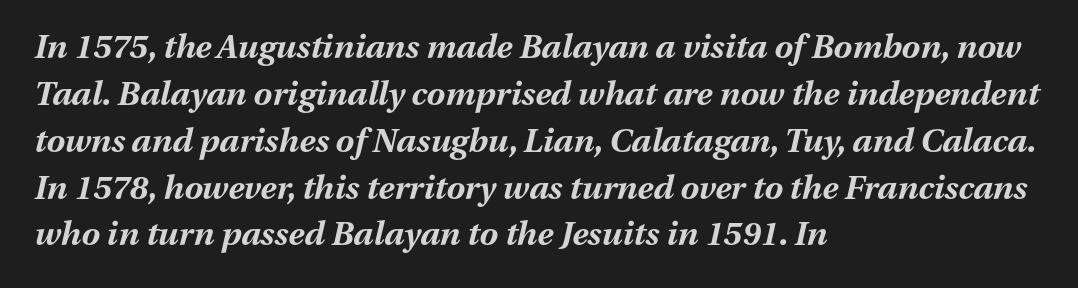
{"italic": "yes", "lean": "right", "slant_degrees": 13, "bold": "yes", "weight": "bold", "width": "normal", "stroke_contrast": "medium", "x_height": "medium", "monospaced": "no", "underline": "no", "align": "left", "line_spacing": "normal", "line_spacing_ratio": 1.42, "letter_spacing": "normal", "letter_spacing_em": 0.0, "glyph_px": 33}
